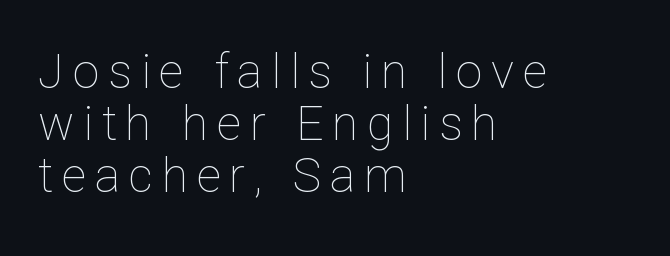
{"italic": "no", "bold": "no", "weight": "thin", "width": "normal", "stroke_contrast": "low", "x_height": "medium", "monospaced": "no", "underline": "no", "align": "left", "line_spacing": "tight", "line_spacing_ratio": 1.08, "glyph_px": 48}
